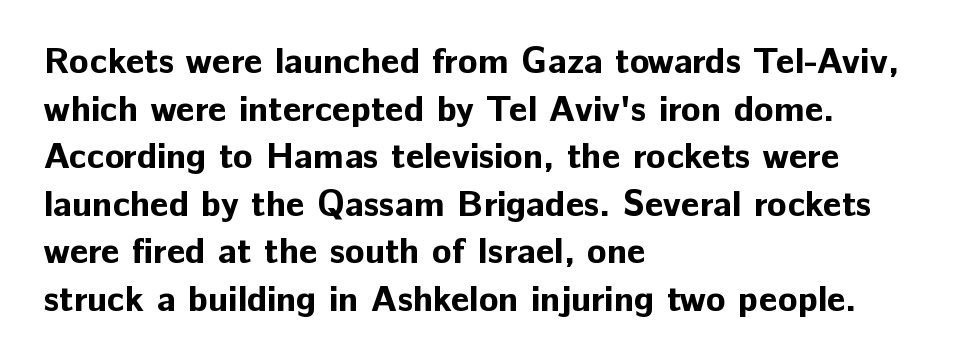
Q: Is the text bold? A: Yes.
Q: Is the text italic (slanted)? A: No, it is upright.
Q: Is the typeface a serif or a sans-serif typeface? A: Sans-serif.
Q: Is the text underlined? A: No.
Q: How is the paragraph aligned? A: Left-aligned.
Q: Is the spacing between letters normal or unusually wide? A: Normal.
Q: Is the spacing between lines tight, normal or loose? A: Normal.
Q: Width (condensed, normal, or wide)? A: Normal.
Q: Stroke contrast? A: Low.
Q: x-height? A: Medium.
Q: Monospaced? A: No.
